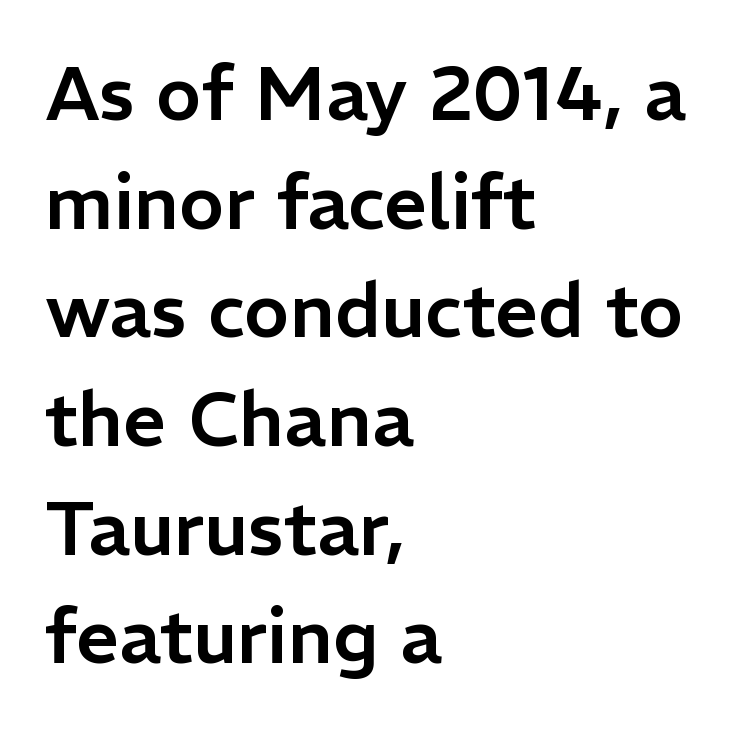
Q: Is the text italic (slanted)? A: No, it is upright.
Q: Is the typeface a serif or a sans-serif typeface? A: Sans-serif.
Q: Is the text underlined? A: No.
Q: How is the paragraph aligned? A: Left-aligned.
Q: Is the spacing between letters normal or unusually wide? A: Normal.
Q: Is the spacing between lines tight, normal or loose? A: Normal.
Q: Width (condensed, normal, or wide)? A: Normal.
Q: Stroke contrast? A: Low.
Q: x-height? A: Medium.
Q: Monospaced? A: No.
